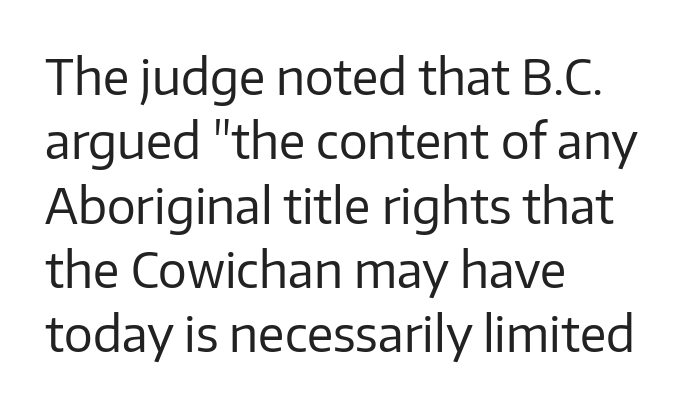
Has an underline been added? It has not. The cut favours lightness, reaching ordinary text weight at its darkest. Each letter keeps its own natural width here, so spacing adapts to shape. Baseline-to-baseline distance is the conventional proportion of letter height. The passage shown has conventional tracking throughout.
